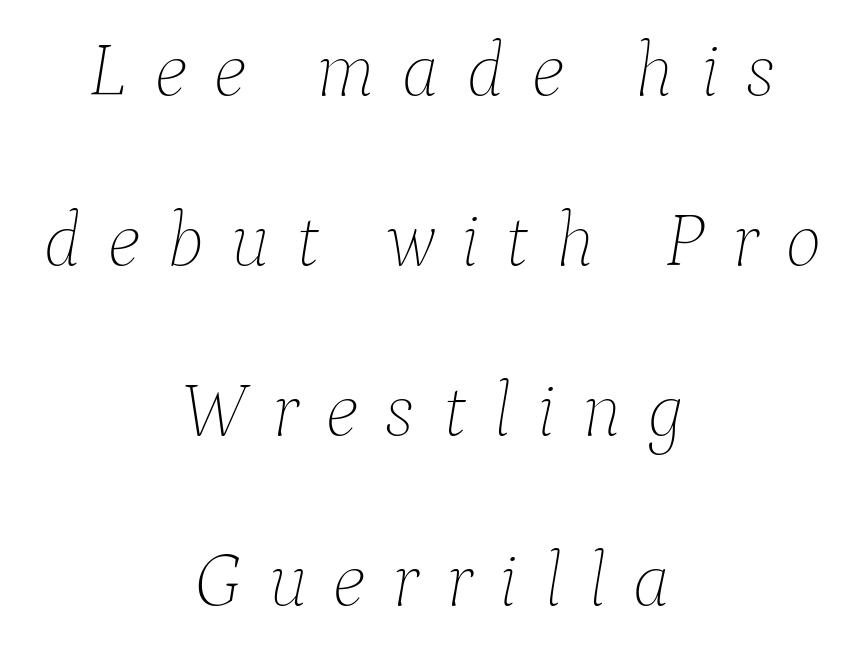
Q: Is the text bold? A: No.
Q: Is the text italic (slanted)? A: Yes, it leans right by about 9 degrees.
Q: Is the text underlined? A: No.
Q: How is the paragraph aligned? A: Centered.
Q: Is the spacing between letters normal or unusually wide? A: Unusually wide.
Q: Is the spacing between lines tight, normal or loose? A: Loose.
Q: Width (condensed, normal, or wide)? A: Normal.
Q: Stroke contrast? A: Low.
Q: x-height? A: Medium.
Q: Monospaced? A: No.
